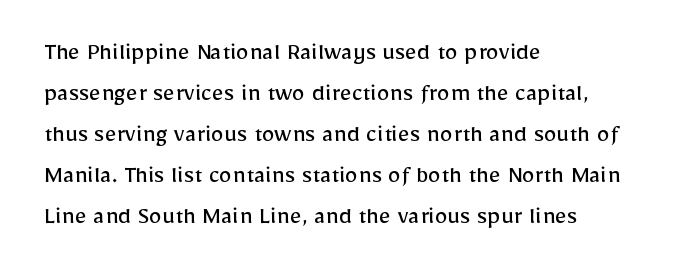
The image shows 26 px text type, upright; set left-aligned, normal line spacing (1.58x), normal letter spacing, not underlined.
